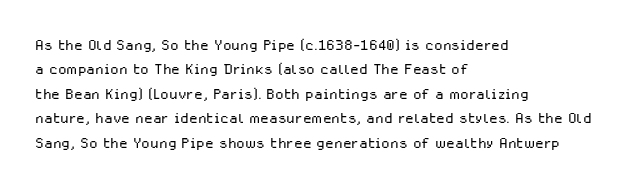
{"italic": "no", "bold": "no", "underline": "no", "align": "left", "line_spacing_ratio": 1.22, "letter_spacing": "normal", "letter_spacing_em": 0.0, "glyph_px": 20}
